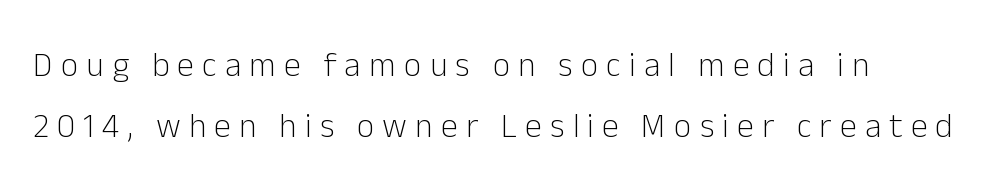
{"serif": "no", "italic": "no", "bold": "no", "weight": "light", "width": "normal", "stroke_contrast": "low", "x_height": "medium", "monospaced": "no", "underline": "no", "line_spacing_ratio": 1.78, "letter_spacing": "wide", "letter_spacing_em": 0.24, "glyph_px": 34}
